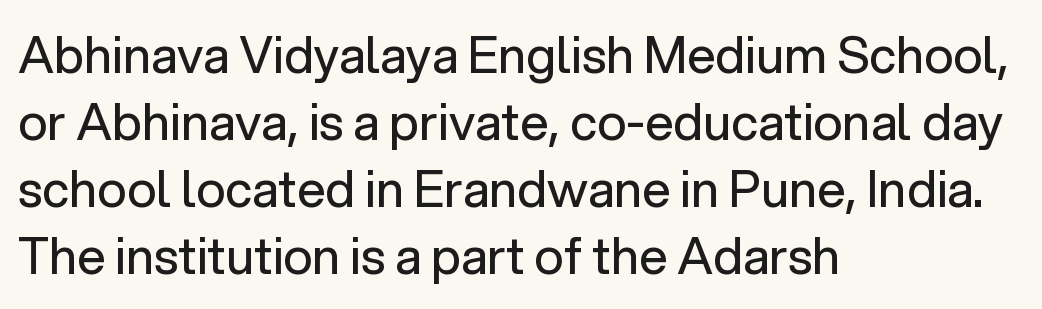
The image shows 50 px regular-weight sans-serif type, upright; set left-aligned, normal line spacing (1.34x), normal letter spacing, not underlined; low stroke contrast and a medium x-height.
